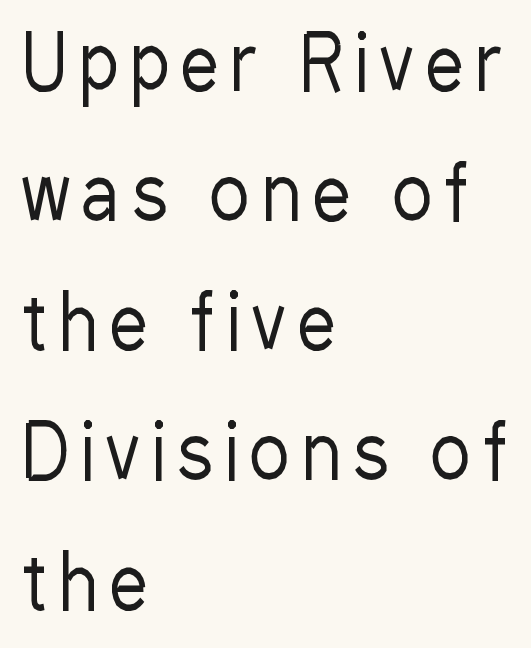
You could not count columns in this text — the font is proportionally spaced. Heft: none added — not bold. Do the letters lean? They stand straight. Horizontal alignment here is leftward, the default for most running prose.
